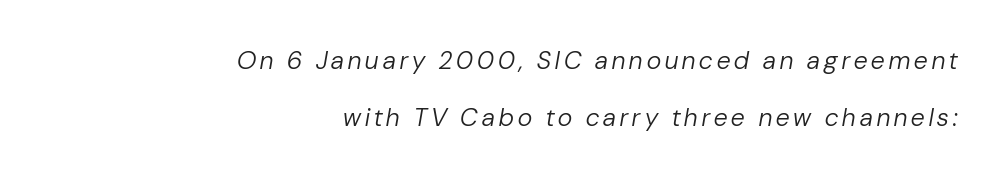
A typesetter would mark this as italic. Only glyphs here, with clear space below each row. The compositor pushed each line to the right boundary. The characters are drawn with everyday or finer stroke widths. Interline gaps are noticeably wide in this sample.
